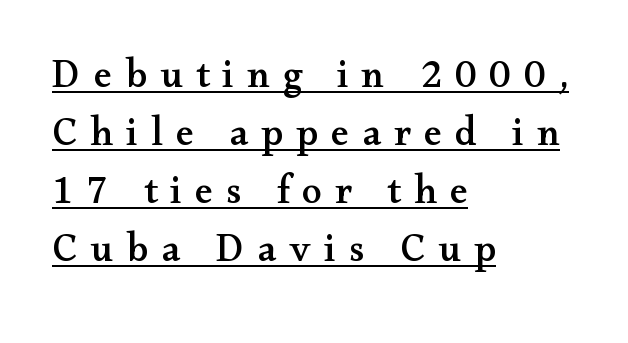
Caption: multi-line text, flush left, ragged right. Is there an underline? Yes — a line sits under the letters. The line-height multiplier appears to be the usual default. Each letter's strokes conclude with small projecting serifs. Italic? Not at all — the glyphs are vertical.
